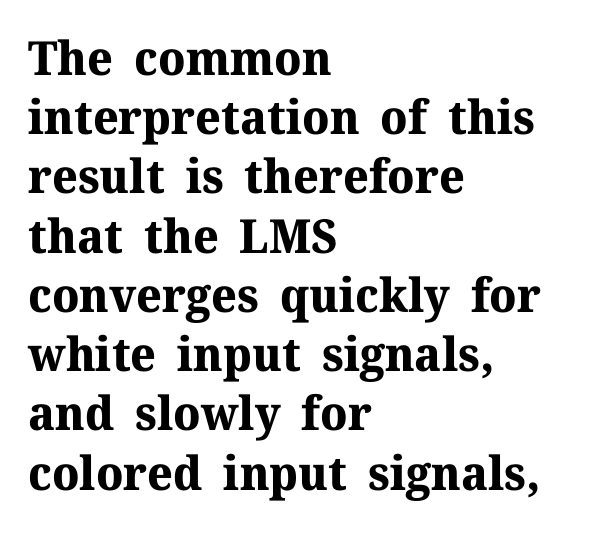
The image shows 47 px bold serif type, upright; set left-aligned, normal line spacing (1.26x), normal letter spacing, not underlined; medium stroke contrast and a medium x-height.
